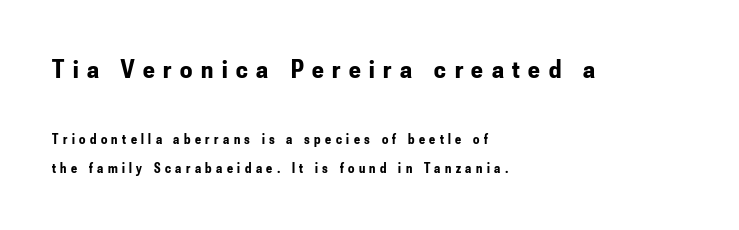
The face used here has the dense, thick strokes of a bold. The rendering uses a large line-height, opening up the rows. This sample is left-justified, so line endings fall wherever the words run out. These lines were composed using upright roman letters. Tracking here is generous; glyphs stand well apart from one another.
